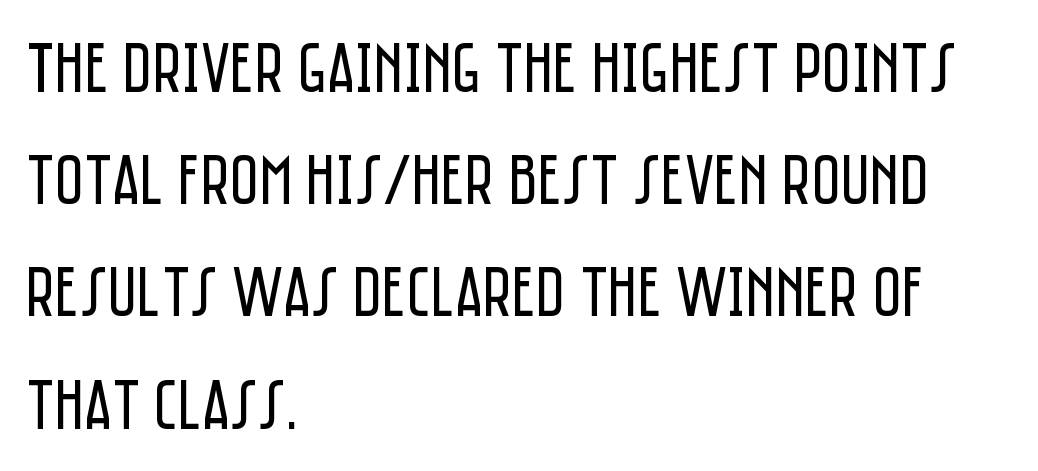
Type without underlining. Every character sits straight up, as roman type does. In terms of leading, this rendering sits right in the middle. The gaps between neighbouring characters are ordinary and unremarkable.
